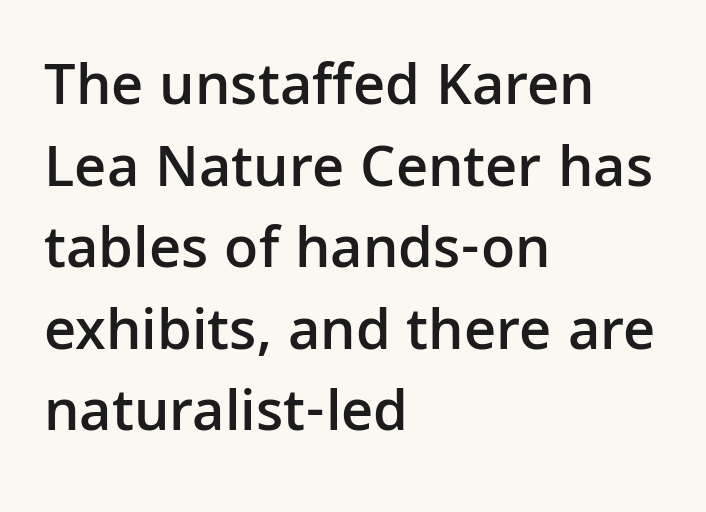
Q: Is the text bold? A: Semi-bold.
Q: Is the text italic (slanted)? A: No, it is upright.
Q: Is the typeface a serif or a sans-serif typeface? A: Sans-serif.
Q: Is the text underlined? A: No.
Q: How is the paragraph aligned? A: Left-aligned.
Q: Is the spacing between letters normal or unusually wide? A: Normal.
Q: Is the spacing between lines tight, normal or loose? A: Normal.
Q: Width (condensed, normal, or wide)? A: Normal.
Q: Stroke contrast? A: Low.
Q: x-height? A: Medium.
Q: Monospaced? A: No.
